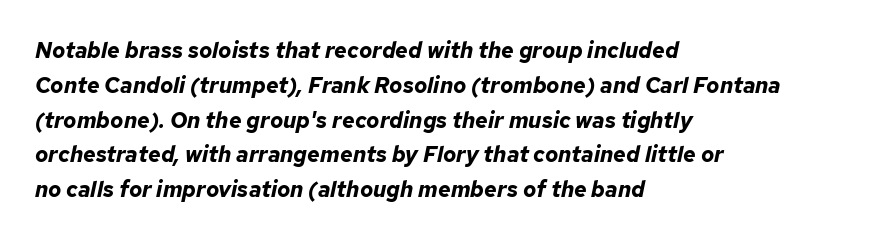
{"italic": "yes", "lean": "right", "slant_degrees": 12, "bold": "yes", "underline": "no", "align": "left", "line_spacing": "normal", "line_spacing_ratio": 1.58, "letter_spacing": "normal", "letter_spacing_em": 0.0, "glyph_px": 22}
